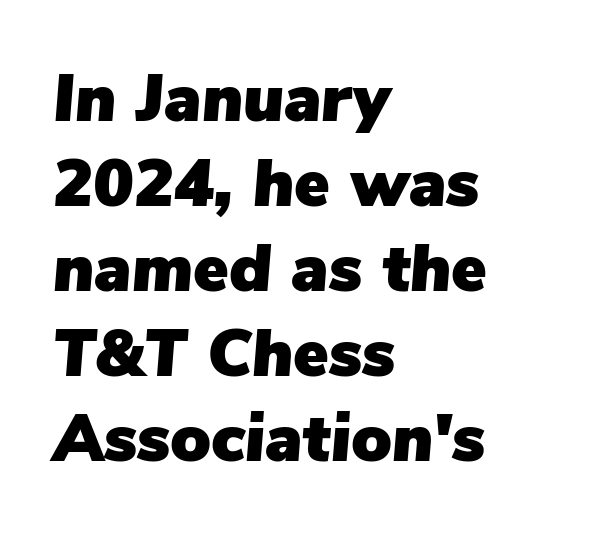
Style check: oblique. The space between consecutive lines is moderate. The glyphs are unaccompanied by any horizontal stroke below them. This sample is left-justified, so line endings fall wherever the words run out. These lines are rendered in a variable-pitch font.
